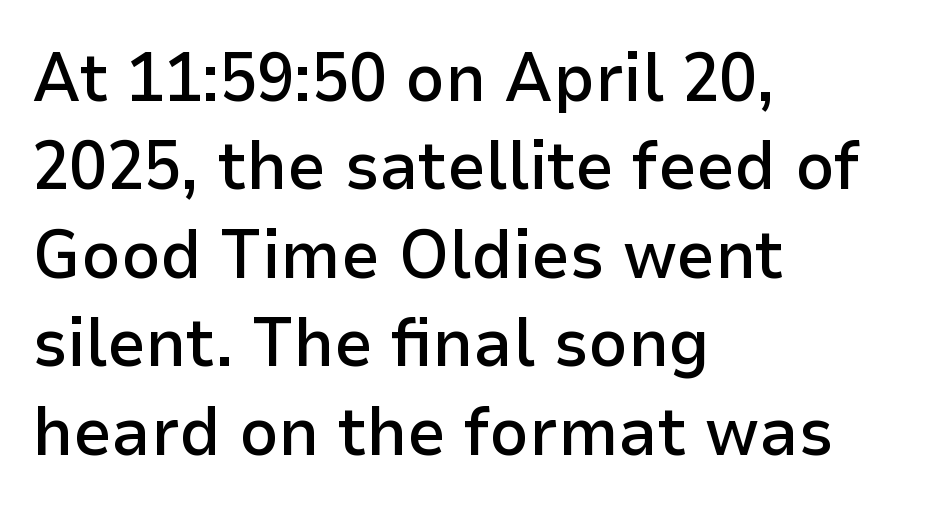
The image shows 68 px semibold sans-serif type, upright; set left-aligned, normal line spacing (1.3x), normal letter spacing, not underlined; low stroke contrast and a medium x-height.
